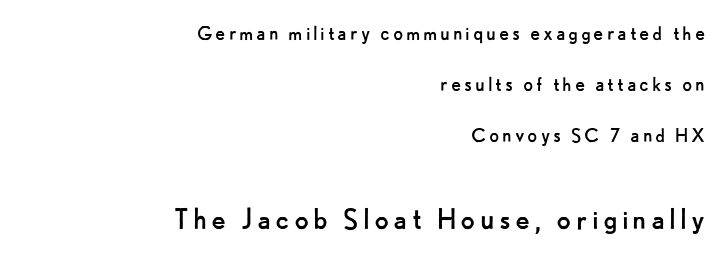
{"serif": "no", "italic": "no", "bold": "no", "weight": "regular", "width": "normal", "stroke_contrast": "low", "x_height": "small", "monospaced": "no", "underline": "no", "align": "right", "line_spacing": "loose", "line_spacing_ratio": 2.22, "larger_block": "second", "size_ratio": 1.48, "glyph_px": 34}
